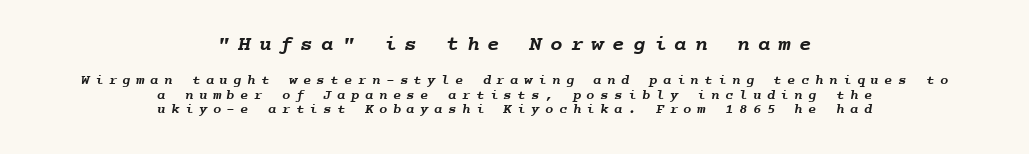
The image shows 21 px bold type; set centered, tight line spacing (1.05x), unusually wide letter spacing (+0.39 em), not underlined; the first (top) block is 1.5x larger.
